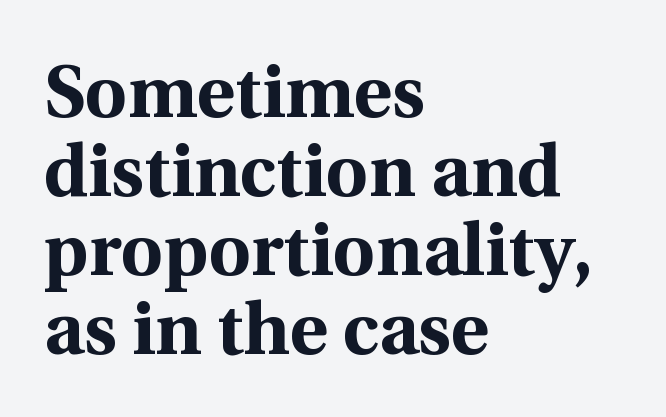
As a designer I'd log this as weight 700, bold. The gap between lines stays unmarked. Closely set lines give the paragraph a compact silhouette. A student would call this left alignment; a typographer would say flush left, rag right. Character widths vary here, with narrow letters taking less room than wide ones.
